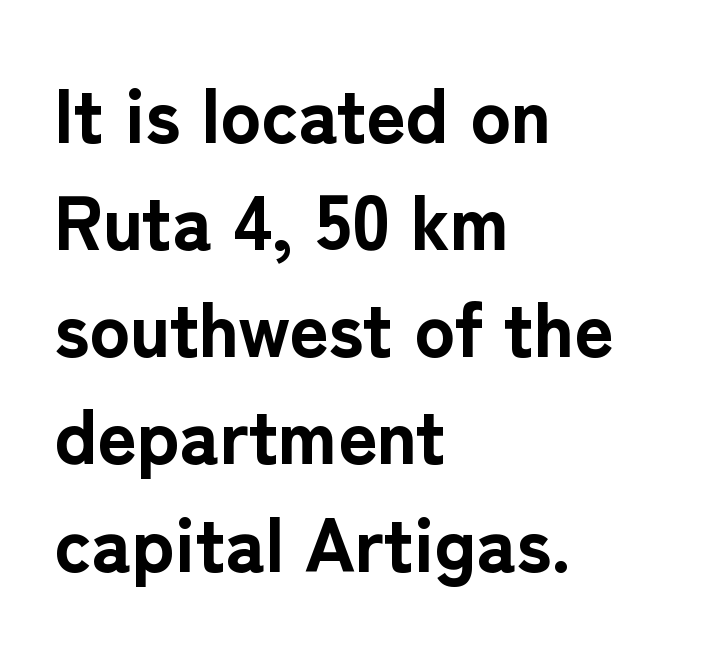
{"serif": "no", "italic": "no", "bold": "yes", "weight": "bold", "width": "normal", "stroke_contrast": "low", "x_height": "medium", "monospaced": "no", "underline": "no", "align": "left", "line_spacing": "normal", "line_spacing_ratio": 1.41, "letter_spacing": "normal", "letter_spacing_em": 0.0, "glyph_px": 76}
